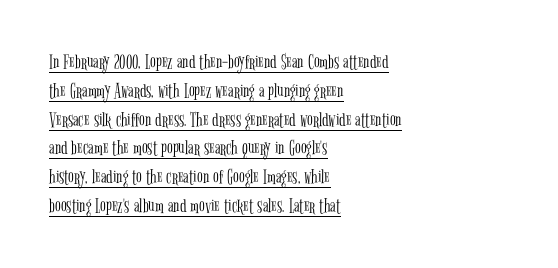
In designer terms, the underline attribute is active on this setting. Is the type heavy? It reads as light-to-regular instead. Vertically, the passage feels balanced, rows spaced as you'd expect. Is there any slant? The stems are plumb. The gaps between neighbouring characters are ordinary and unremarkable.
